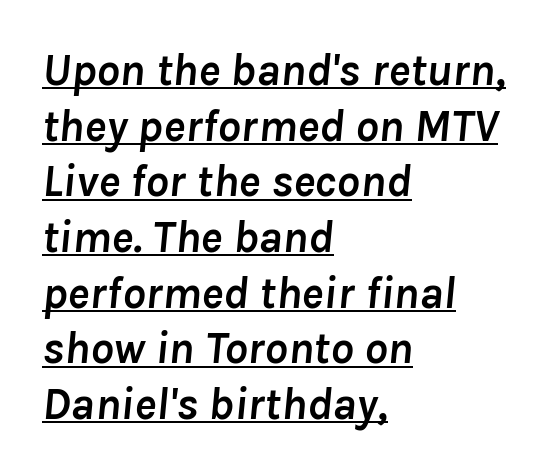
The rendering uses natural spacing where letterforms have individual widths. This rendering features underlined lettering. This sample is left-justified, so line endings fall wherever the words run out. The axis of the letterforms is tilted away from vertical. A dark, heavy texture on the line: the type is bold.
